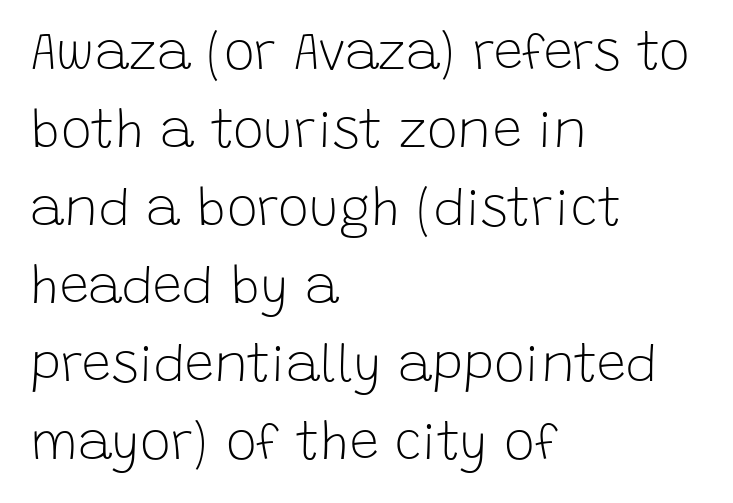
{"serif": "no", "italic": "no", "bold": "no", "weight": "light", "width": "normal", "stroke_contrast": "low", "x_height": "large", "monospaced": "no", "underline": "no", "align": "left", "line_spacing": "normal", "line_spacing_ratio": 1.5, "letter_spacing": "normal", "letter_spacing_em": 0.0, "glyph_px": 52}
